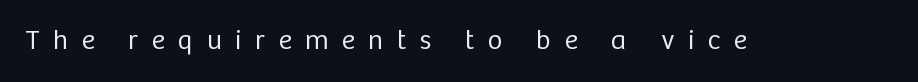
Q: Is the text bold? A: No.
Q: Is the text italic (slanted)? A: No, it is upright.
Q: Is the typeface a serif or a sans-serif typeface? A: Sans-serif.
Q: Is the text underlined? A: No.
Q: Is the spacing between letters normal or unusually wide? A: Unusually wide.
Q: Width (condensed, normal, or wide)? A: Normal.
Q: Stroke contrast? A: Low.
Q: x-height? A: Medium.
Q: Monospaced? A: No.
